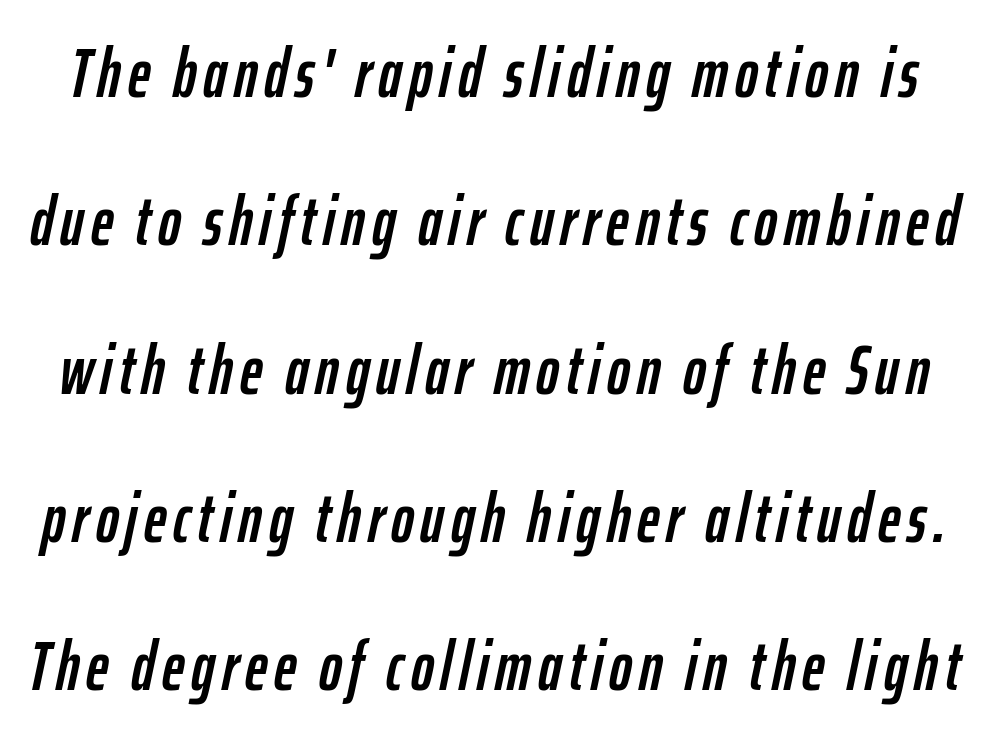
The image shows 69 px condensed type, italic (leaning right); set loose line spacing (2.15x), not underlined; low stroke contrast and a medium x-height.
